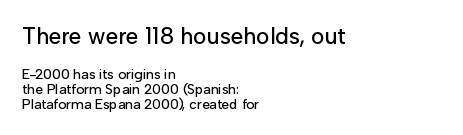
{"italic": "no", "underline": "no", "align": "left", "line_spacing": "tight", "line_spacing_ratio": 1.07, "letter_spacing": "normal", "letter_spacing_em": 0.0, "larger_block": "first", "size_ratio": 1.64, "glyph_px": 23}
